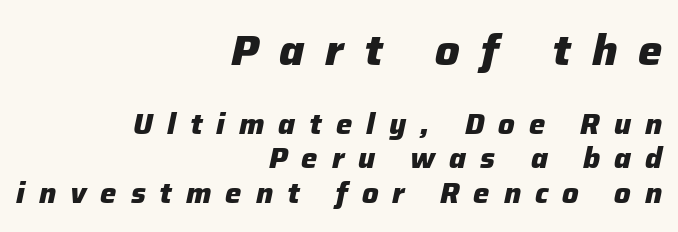
Q: Is the text bold? A: Yes.
Q: Is the text italic (slanted)? A: Yes, it leans right by about 12 degrees.
Q: Is the text underlined? A: No.
Q: How is the paragraph aligned? A: Right-aligned.
Q: Is the spacing between letters normal or unusually wide? A: Unusually wide.
Q: Which block of text is set in a larger size, the first (top) or the second (bottom)? A: The first (top) one.
Q: Width (condensed, normal, or wide)? A: Normal.
Q: Stroke contrast? A: Low.
Q: x-height? A: Medium.
Q: Monospaced? A: No.
